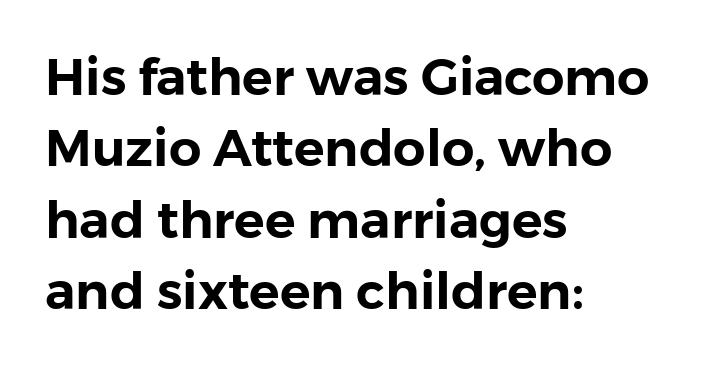
The image shows 51 px sans-serif type, upright; set left-aligned, normal line spacing (1.4x), normal letter spacing, not underlined; low stroke contrast and a medium x-height.
